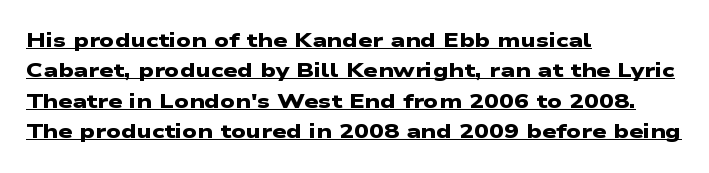
{"bold": "yes", "underline": "yes", "align": "left", "line_spacing": "normal", "line_spacing_ratio": 1.52, "letter_spacing": "normal", "letter_spacing_em": 0.0, "glyph_px": 20}
